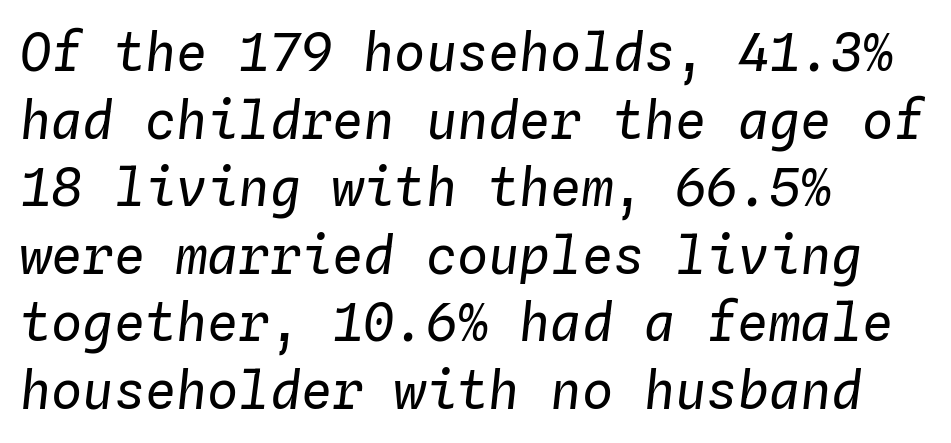
The image shows 52 px regular-weight type, italic (leaning right), monospaced; set left-aligned, normal line spacing (1.3x), normal letter spacing, not underlined; low stroke contrast and a medium x-height.
